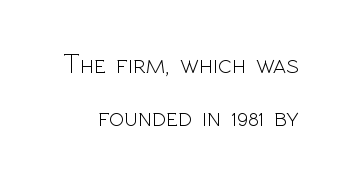
The image shows 28 px light sans-serif type, upright; set line spacing 1.89x, normal letter spacing, not underlined; a medium x-height.
